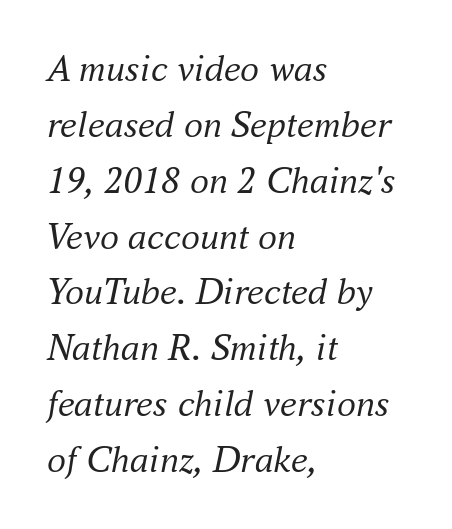
{"serif": "yes", "italic": "yes", "lean": "right", "slant_degrees": 16, "bold": "no", "weight": "regular", "width": "normal", "stroke_contrast": "medium", "x_height": "small", "monospaced": "no", "underline": "no", "align": "left", "line_spacing": "normal", "line_spacing_ratio": 1.47, "letter_spacing": "normal", "letter_spacing_em": 0.0, "glyph_px": 38}
